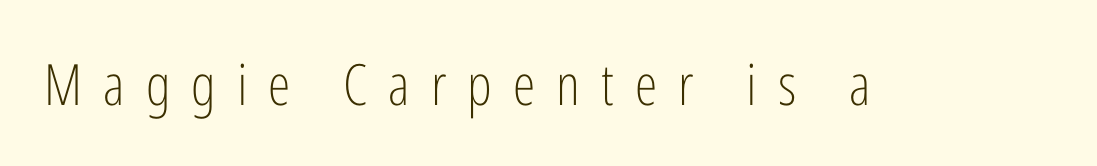
Quick note: underline off. Is this a sans? Yes — the strokes have no serifs. If you drew a line through each stem, it would be perfectly vertical. Do the characters align in a grid? No, the font is proportional. Display-style spreading of the glyphs; the letterfit is very open. Weight: not bold — regular or lighter.
